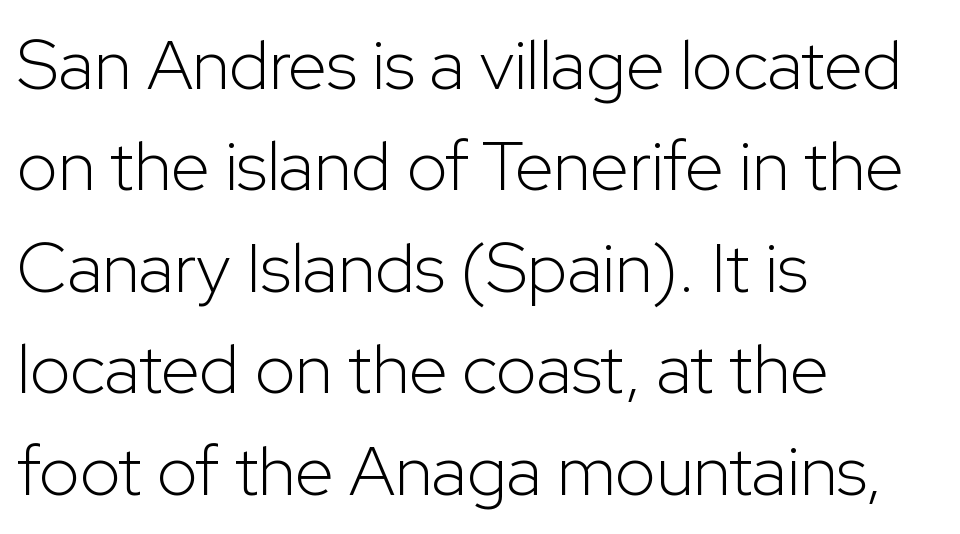
{"serif": "no", "italic": "no", "bold": "no", "weight": "light", "width": "normal", "stroke_contrast": "low", "x_height": "medium", "monospaced": "no", "underline": "no", "align": "left", "line_spacing": "normal", "line_spacing_ratio": 1.45, "letter_spacing": "normal", "letter_spacing_em": 0.0, "glyph_px": 70}
